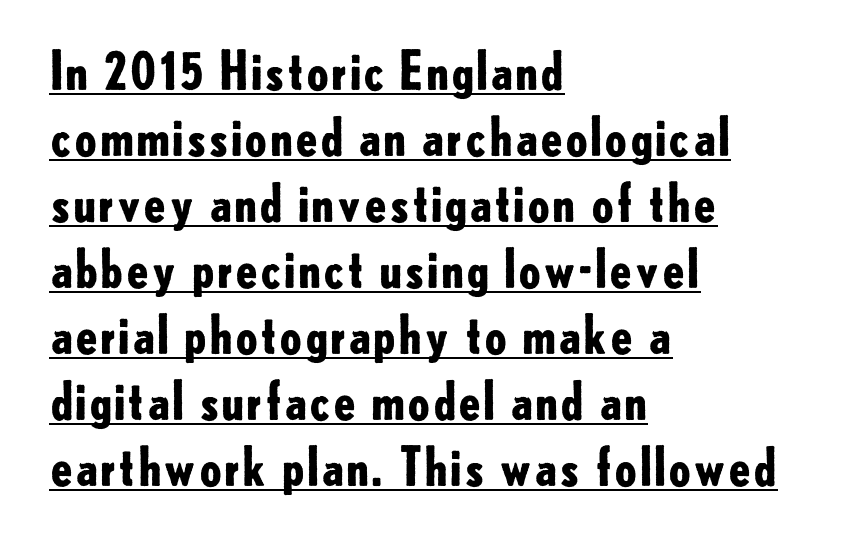
The image shows 52 px bold sans-serif type, upright; set left-aligned, normal line spacing (1.27x), normal letter spacing, underlined; low stroke contrast and a small x-height.
